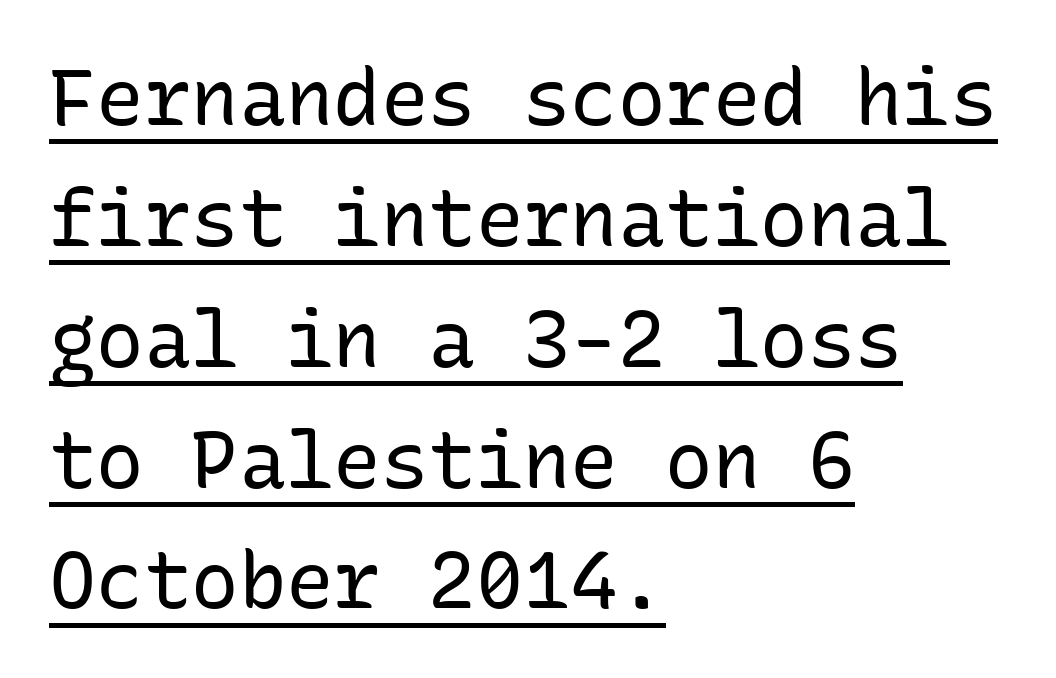
Q: Is the text bold? A: No.
Q: Is the text italic (slanted)? A: No, it is upright.
Q: Is the typeface a serif or a sans-serif typeface? A: Sans-serif.
Q: Is the text underlined? A: Yes.
Q: How is the paragraph aligned? A: Left-aligned.
Q: Is the spacing between letters normal or unusually wide? A: Normal.
Q: Is the spacing between lines tight, normal or loose? A: Normal.
Q: Width (condensed, normal, or wide)? A: Normal.
Q: Stroke contrast? A: Low.
Q: x-height? A: Medium.
Q: Monospaced? A: Yes.
